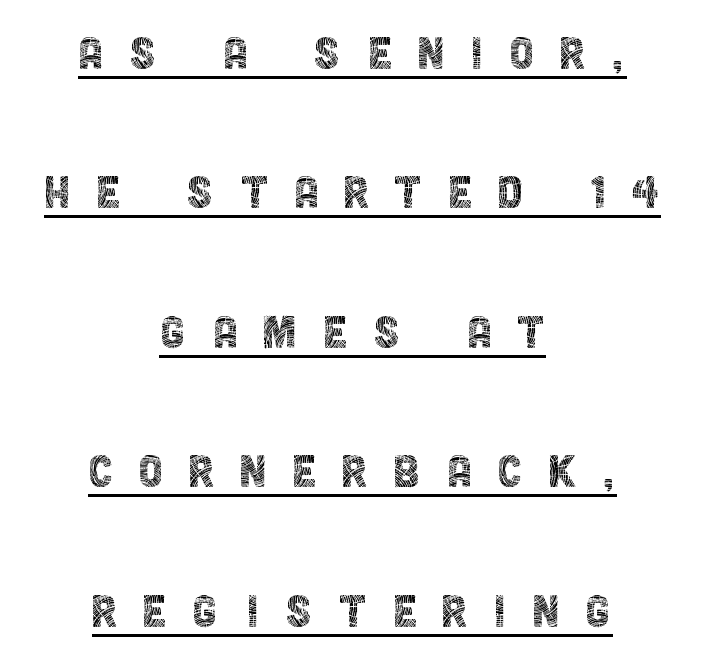
The image shows 56 px thin, condensed sans-serif type, upright; set centered, loose line spacing (2.49x), unusually wide letter spacing (+0.45 em), underlined; a large x-height.
